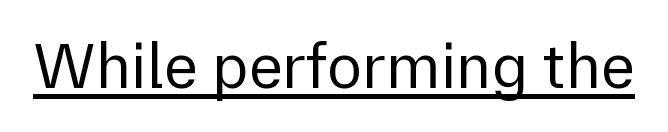
Q: Is the text bold? A: No.
Q: Is the text italic (slanted)? A: No, it is upright.
Q: Is the typeface a serif or a sans-serif typeface? A: Sans-serif.
Q: Is the text underlined? A: Yes.
Q: Is the spacing between letters normal or unusually wide? A: Normal.
Q: Width (condensed, normal, or wide)? A: Normal.
Q: x-height? A: Medium.
Q: Monospaced? A: No.
